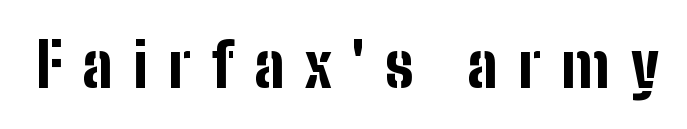
{"serif": "no", "italic": "no", "bold": "yes", "weight": "bold", "width": "condensed", "stroke_contrast": "low", "x_height": "medium", "monospaced": "no", "underline": "no", "letter_spacing": "wide", "letter_spacing_em": 0.34, "glyph_px": 60}
